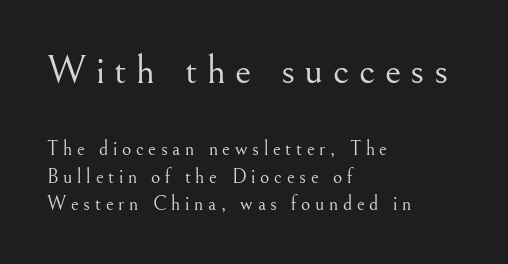
The setting favours the left margin, as ordinary paragraphs usually do. This rendering employs a face with finishing strokes, i.e., a serif. Leading matches the norm, producing a regular column. Character widths vary here, with narrow letters taking less room than wide ones.
